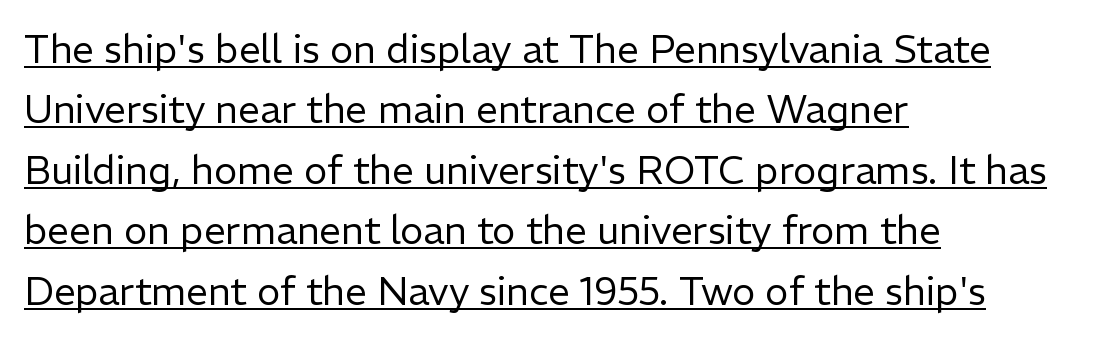
{"serif": "no", "italic": "no", "bold": "no", "weight": "regular", "width": "normal", "stroke_contrast": "low", "x_height": "medium", "monospaced": "no", "underline": "yes", "align": "left", "line_spacing": "normal", "line_spacing_ratio": 1.55, "letter_spacing": "normal", "letter_spacing_em": 0.0, "glyph_px": 39}
